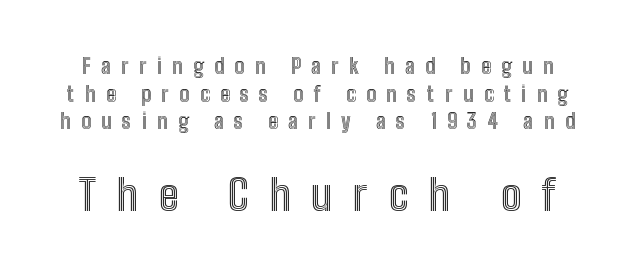
The image shows 42 px condensed type, upright; set normal line spacing (1.31x), unusually wide letter spacing (+0.49 em), not underlined; the second (bottom) block is 2.0x larger; a medium x-height.
